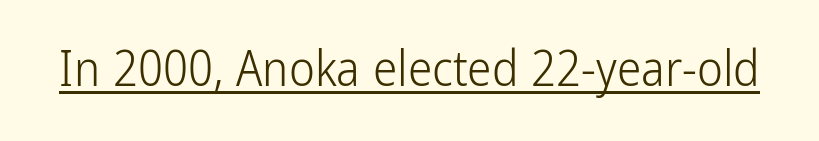
Serif or sans? Sans — the stroke terminals are bare. Is there any slant? The stems are plumb. Glyph-to-glyph distance matches everyday printed text. Letters have the restrained weight of plain body copy at most. A typesetter would call this proportional, since set widths differ per character.
